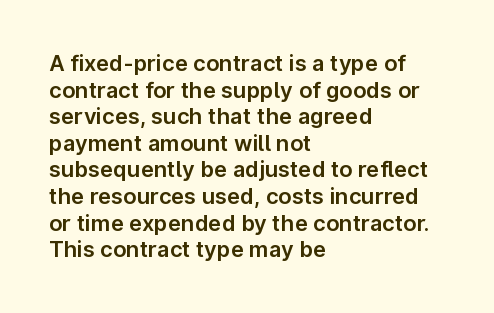
The image shows 22 px text type, upright; set left-aligned, line spacing 1.21x, normal letter spacing, not underlined.
